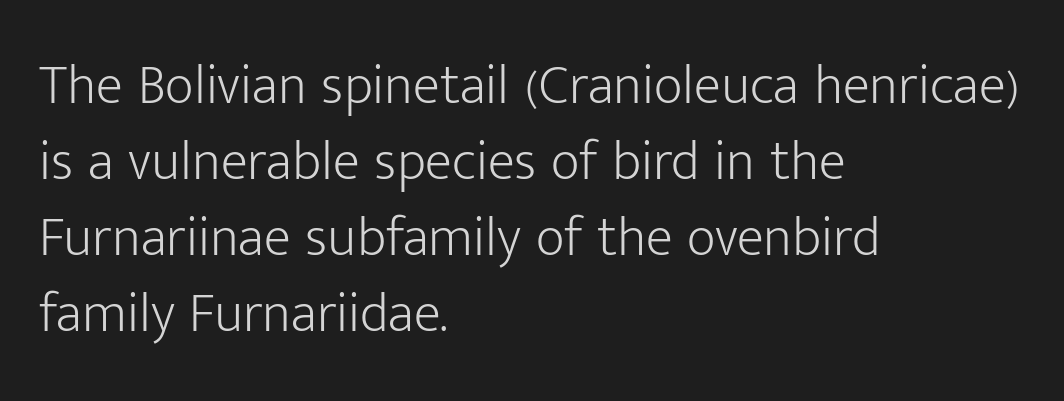
The image shows 56 px light sans-serif type, upright; set left-aligned, normal line spacing (1.36x), normal letter spacing, not underlined; low stroke contrast and a medium x-height.
